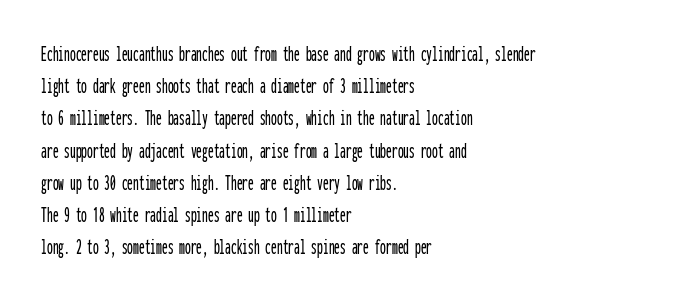
{"italic": "no", "underline": "no", "align": "left", "line_spacing": "normal", "line_spacing_ratio": 1.4, "letter_spacing": "normal", "letter_spacing_em": 0.0, "glyph_px": 23}
